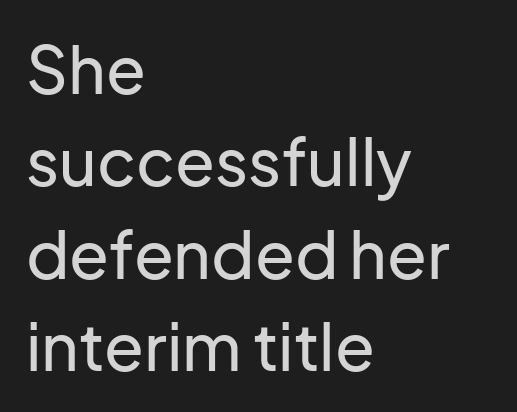
{"serif": "no", "italic": "no", "width": "normal", "stroke_contrast": "low", "x_height": "medium", "monospaced": "no", "underline": "no", "align": "left", "line_spacing": "normal", "line_spacing_ratio": 1.42, "letter_spacing": "normal", "letter_spacing_em": 0.0, "glyph_px": 65}
